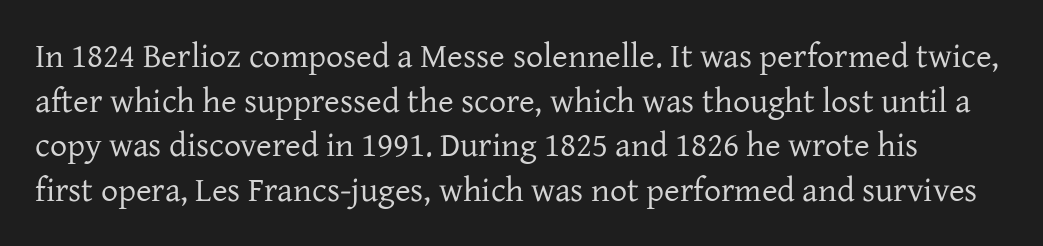
{"serif": "yes", "italic": "no", "bold": "no", "weight": "regular", "width": "normal", "stroke_contrast": "low", "x_height": "medium", "monospaced": "no", "underline": "no", "line_spacing": "normal", "line_spacing_ratio": 1.31, "letter_spacing": "normal", "letter_spacing_em": 0.0, "glyph_px": 34}
